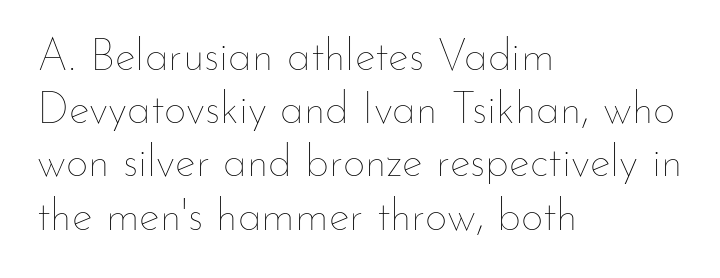
Unmarked baselines from the first word to the last. No extra tracking has been applied to these lines. These lines were composed using upright roman letters. Letters have the restrained weight of plain body copy at most.
